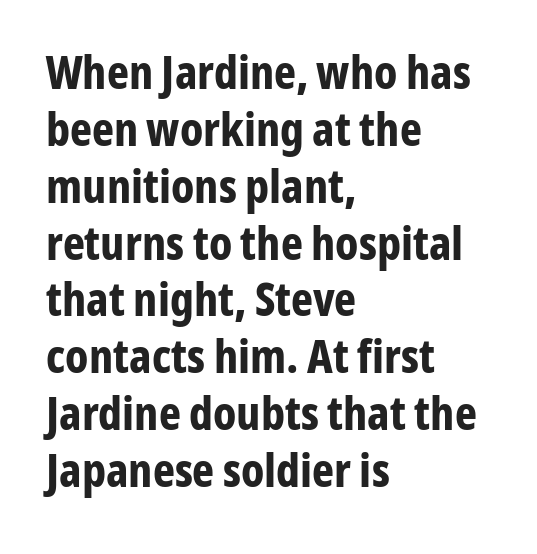
{"serif": "no", "italic": "no", "bold": "yes", "weight": "bold", "width": "condensed", "stroke_contrast": "low", "x_height": "medium", "monospaced": "no", "underline": "no", "align": "left", "line_spacing_ratio": 1.21, "letter_spacing": "normal", "letter_spacing_em": 0.0, "glyph_px": 47}
